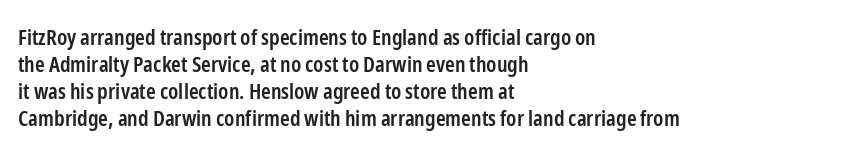
Q: Is the text bold? A: Semi-bold.
Q: Is the text italic (slanted)? A: No, it is upright.
Q: Is the text underlined? A: No.
Q: How is the paragraph aligned? A: Left-aligned.
Q: Is the spacing between letters normal or unusually wide? A: Normal.
